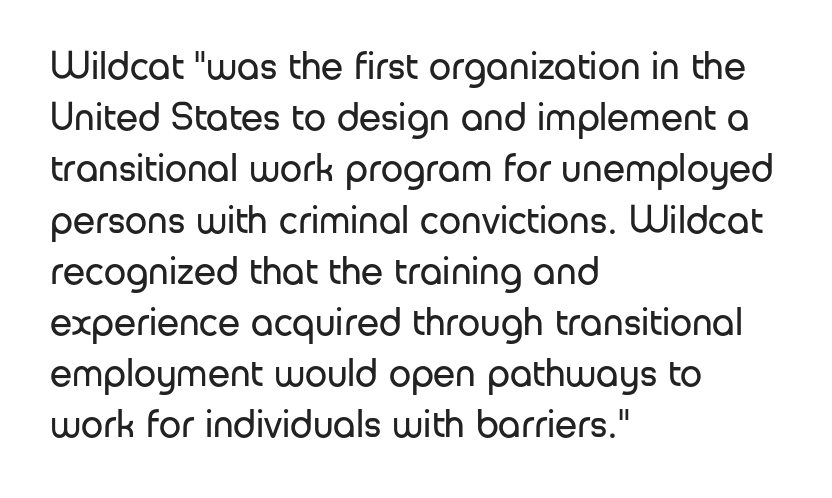
Horizontal alignment here is leftward, the default for most running prose. Evenly set lines give the paragraph a standard silhouette. Plain, unruled lines of type. The axis of the letterforms is exactly vertical.
